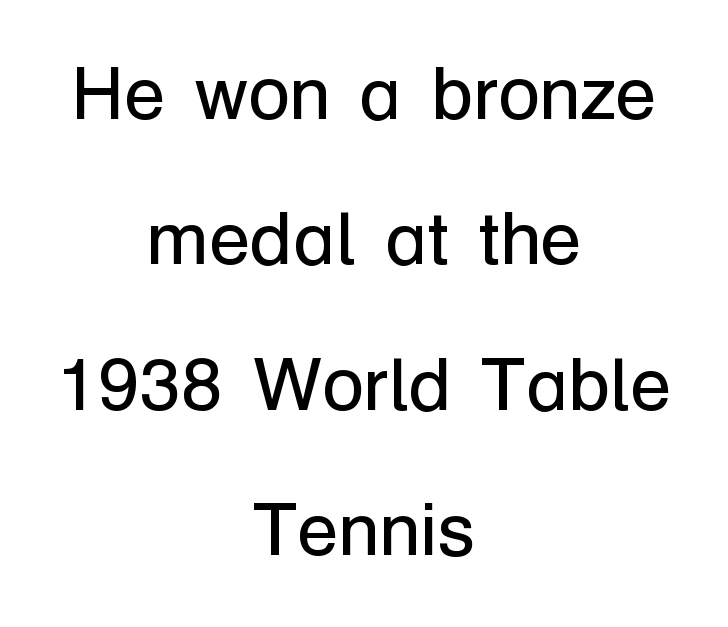
Character widths vary here, with narrow letters taking less room than wide ones. The lettering holds an erect, upright posture throughout. Short and long lines alike share a common midpoint. Regarding serifs, this sample does without them.
